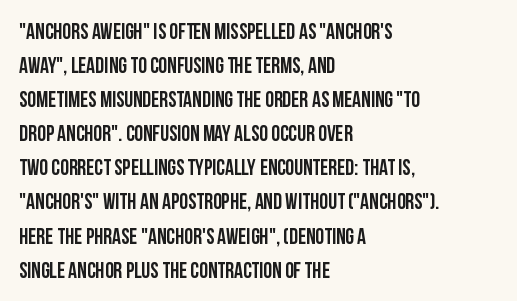
Q: Is the text italic (slanted)? A: No, it is upright.
Q: Is the text underlined? A: No.
Q: How is the paragraph aligned? A: Left-aligned.
Q: Is the spacing between letters normal or unusually wide? A: Normal.
Q: Is the spacing between lines tight, normal or loose? A: Normal.
